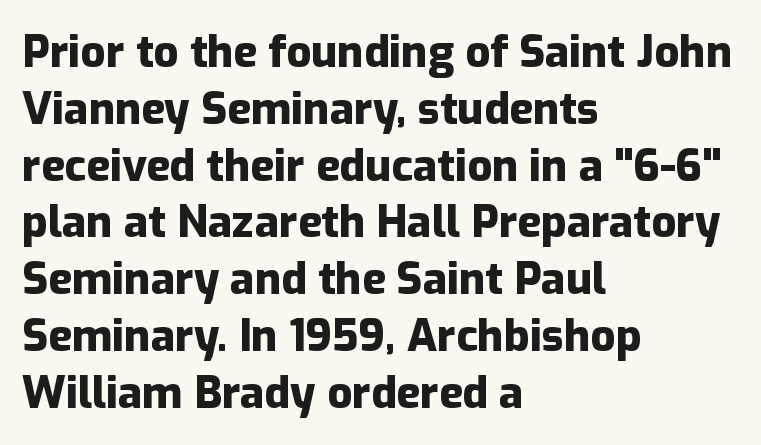
{"serif": "no", "italic": "no", "bold": "yes", "weight": "heavy", "width": "normal", "stroke_contrast": "low", "x_height": "medium", "monospaced": "no", "underline": "no", "align": "left", "line_spacing": "normal", "line_spacing_ratio": 1.29, "letter_spacing": "normal", "letter_spacing_em": 0.0, "glyph_px": 44}
